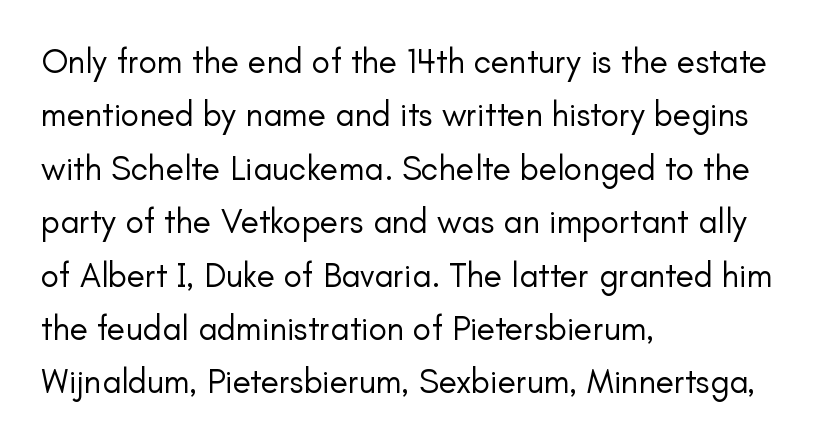
The image shows 34 px regular-weight sans-serif type, upright; set left-aligned, normal line spacing (1.57x), normal letter spacing, not underlined; low stroke contrast and a small x-height.
